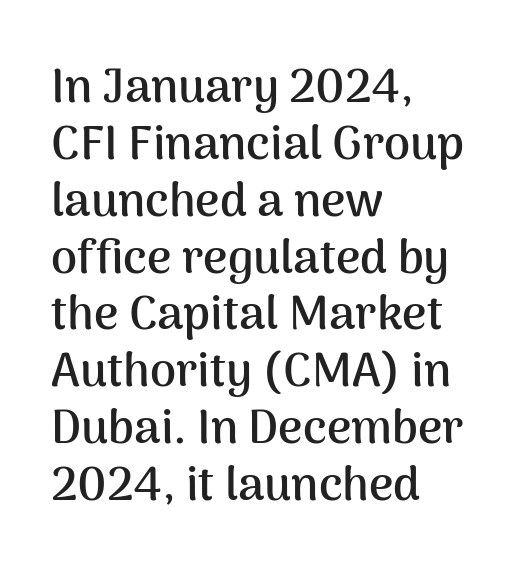
{"serif": "no", "italic": "no", "bold": "yes", "weight": "semibold", "width": "normal", "stroke_contrast": "medium", "x_height": "medium", "monospaced": "no", "underline": "no", "align": "left", "line_spacing_ratio": 1.21, "letter_spacing": "normal", "letter_spacing_em": 0.0, "glyph_px": 47}
